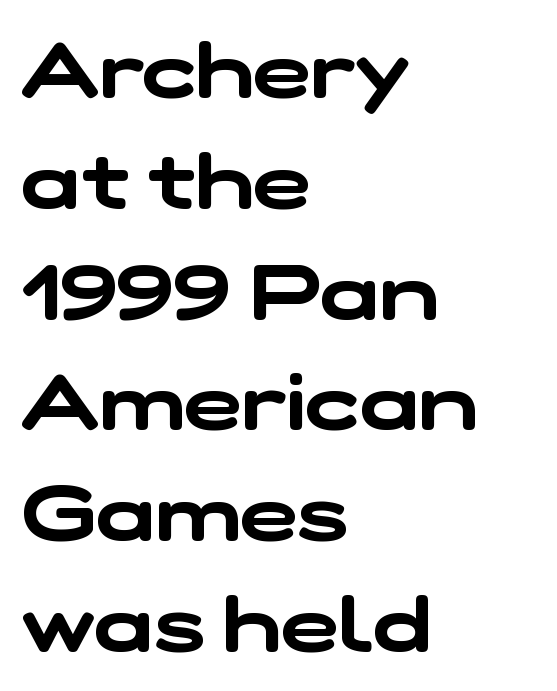
Q: Is the typeface a serif or a sans-serif typeface? A: Sans-serif.
Q: Is the text underlined? A: No.
Q: How is the paragraph aligned? A: Left-aligned.
Q: Is the spacing between letters normal or unusually wide? A: Normal.
Q: Is the spacing between lines tight, normal or loose? A: Normal.
Q: Width (condensed, normal, or wide)? A: Wide.
Q: Stroke contrast? A: Low.
Q: x-height? A: Medium.
Q: Monospaced? A: No.
